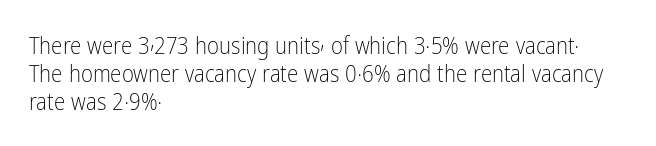
Q: Is the text bold? A: No.
Q: Is the text italic (slanted)? A: No, it is upright.
Q: Is the text underlined? A: No.
Q: How is the paragraph aligned? A: Left-aligned.
Q: Is the spacing between letters normal or unusually wide? A: Normal.
